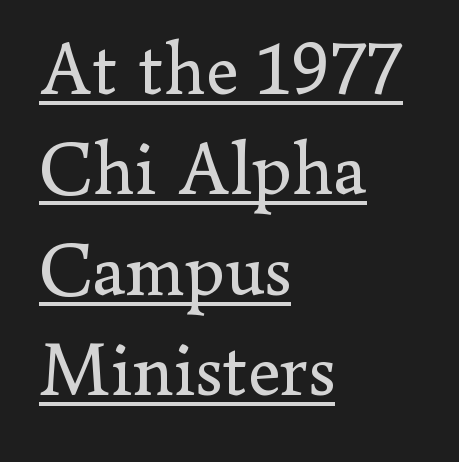
Q: Is the text bold? A: No.
Q: Is the text italic (slanted)? A: No, it is upright.
Q: Is the typeface a serif or a sans-serif typeface? A: Serif.
Q: Is the text underlined? A: Yes.
Q: How is the paragraph aligned? A: Left-aligned.
Q: Is the spacing between letters normal or unusually wide? A: Normal.
Q: Is the spacing between lines tight, normal or loose? A: Normal.
Q: Width (condensed, normal, or wide)? A: Normal.
Q: Stroke contrast? A: Low.
Q: x-height? A: Small.
Q: Monospaced? A: No.
